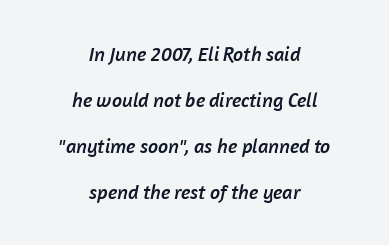
Spacing between characters is what you'd get straight out of the box. Horizontally, the lines are justified to the midpoint only. The zone under the glyphs is completely vacant. The designer dialed line spacing up above the default.
